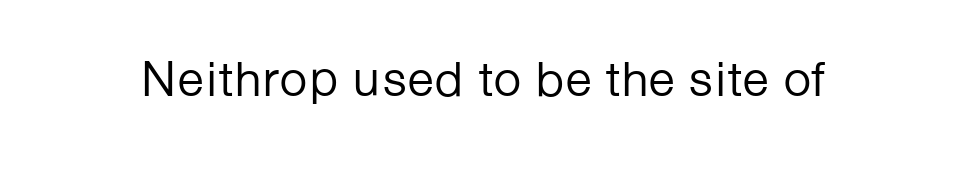
{"serif": "no", "italic": "no", "bold": "no", "weight": "regular", "width": "normal", "stroke_contrast": "low", "x_height": "medium", "monospaced": "no", "underline": "no", "letter_spacing": "normal", "letter_spacing_em": 0.0, "glyph_px": 50}
